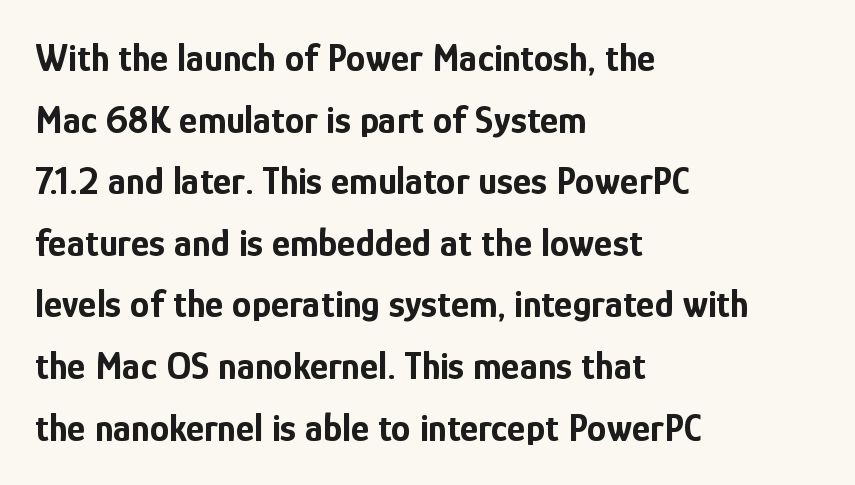
The image shows 39 px bold, condensed sans-serif type, upright; set left-aligned, normal line spacing (1.58x), normal letter spacing, not underlined; low stroke contrast and a medium x-height.
